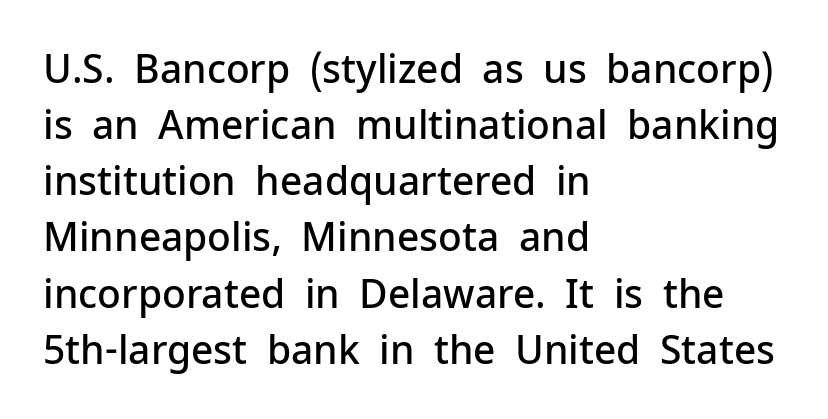
The type sits square on the baseline with zero lean. Notice the strokes are somewhat thickened but not fully heavy: this is a semibold. Teacher's note: observe the even left margin — that is flush-left alignment. The designer went with a sans here, leaving each stem footless. In terms of leading, this rendering sits right in the middle.
